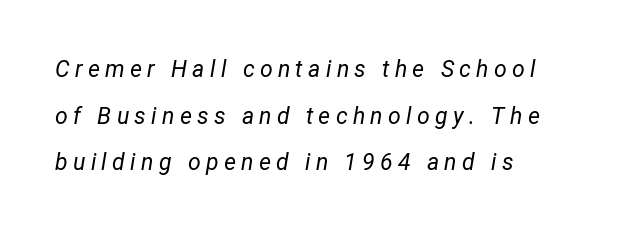
The image shows 23 px text type, italic (leaning right); set left-aligned, loose line spacing (2.03x), unusually wide letter spacing (+0.23 em), not underlined.
